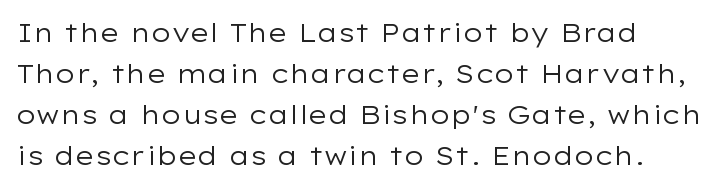
The words here are not underlined. Unbolded letterforms with no extra heft. Quick note: interline space is typical. These lines stack with their left ends in a neat column. Ordinary non-slanted type is in use. Here the glyphs are tracked normally, forming tight word shapes.
